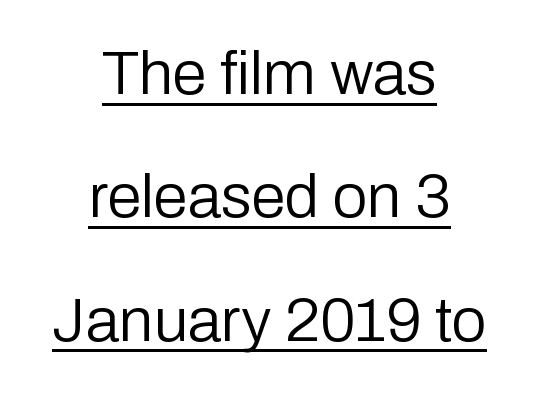
{"serif": "no", "italic": "no", "bold": "no", "weight": "regular", "width": "normal", "stroke_contrast": "low", "x_height": "medium", "monospaced": "no", "underline": "yes", "align": "center", "line_spacing": "loose", "line_spacing_ratio": 1.99, "letter_spacing": "normal", "letter_spacing_em": 0.0, "glyph_px": 62}
